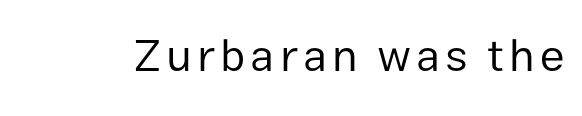
Q: Is the text bold? A: No.
Q: Is the text italic (slanted)? A: No, it is upright.
Q: Is the typeface a serif or a sans-serif typeface? A: Sans-serif.
Q: Is the text underlined? A: No.
Q: Width (condensed, normal, or wide)? A: Normal.
Q: Stroke contrast? A: Low.
Q: x-height? A: Medium.
Q: Monospaced? A: No.
